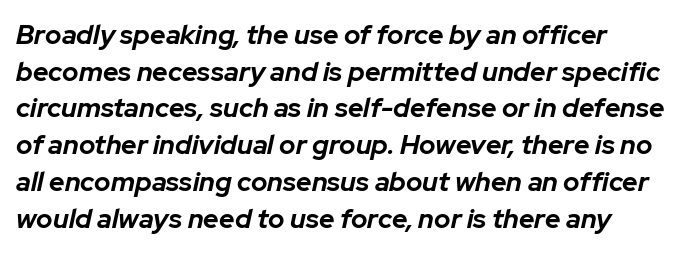
Q: Is the text bold? A: Yes.
Q: Is the text italic (slanted)? A: Yes, it leans right by about 12 degrees.
Q: Is the text underlined? A: No.
Q: Is the spacing between letters normal or unusually wide? A: Normal.
Q: Is the spacing between lines tight, normal or loose? A: Normal.
